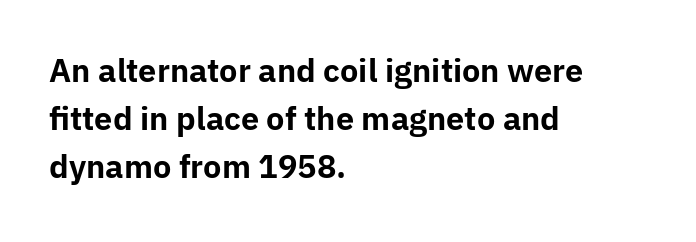
Is this a sans? Yes — the strokes have no serifs. The face used here is proportionally spaced, like ordinary book or web type. On the weight axis this lands at bold, roughly 700. The rendering anchors every line to the left-hand side. Words float on clear page, feet unadorned. Students, observe: this is what conventionally led text looks like.
